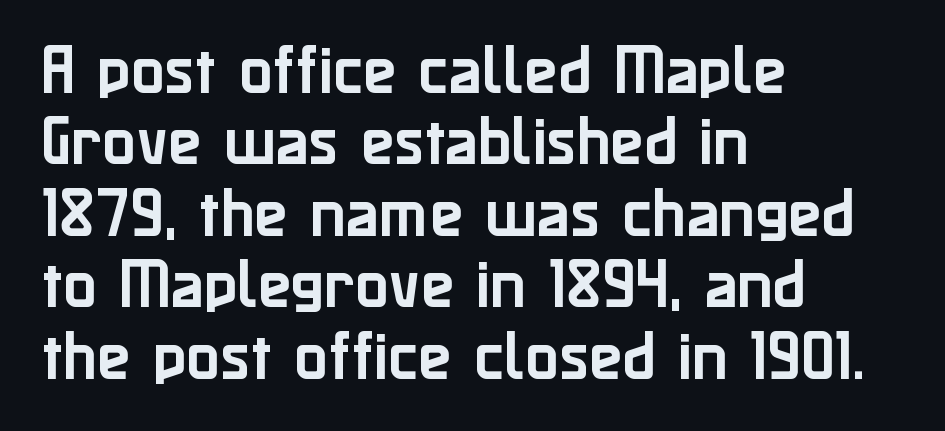
{"serif": "no", "italic": "no", "width": "normal", "stroke_contrast": "low", "x_height": "medium", "monospaced": "no", "underline": "no", "align": "left", "line_spacing": "normal", "line_spacing_ratio": 1.3, "letter_spacing": "normal", "letter_spacing_em": 0.0, "glyph_px": 55}
